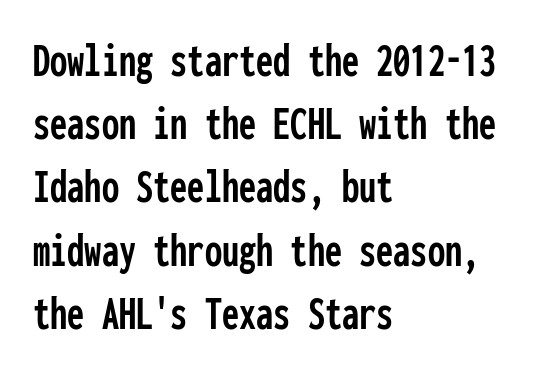
{"serif": "no", "italic": "no", "width": "condensed", "stroke_contrast": "low", "x_height": "medium", "monospaced": "yes", "underline": "no", "align": "left", "line_spacing": "normal", "line_spacing_ratio": 1.29, "letter_spacing": "normal", "letter_spacing_em": 0.0, "glyph_px": 49}
